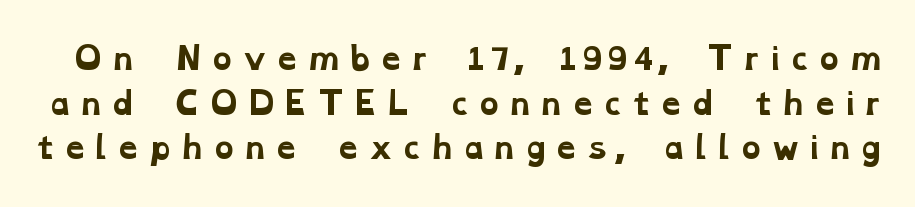
{"serif": "yes", "bold": "yes", "weight": "bold", "width": "wide", "stroke_contrast": "low", "x_height": "medium", "monospaced": "no", "underline": "no", "line_spacing": "normal", "line_spacing_ratio": 1.49, "glyph_px": 30}
